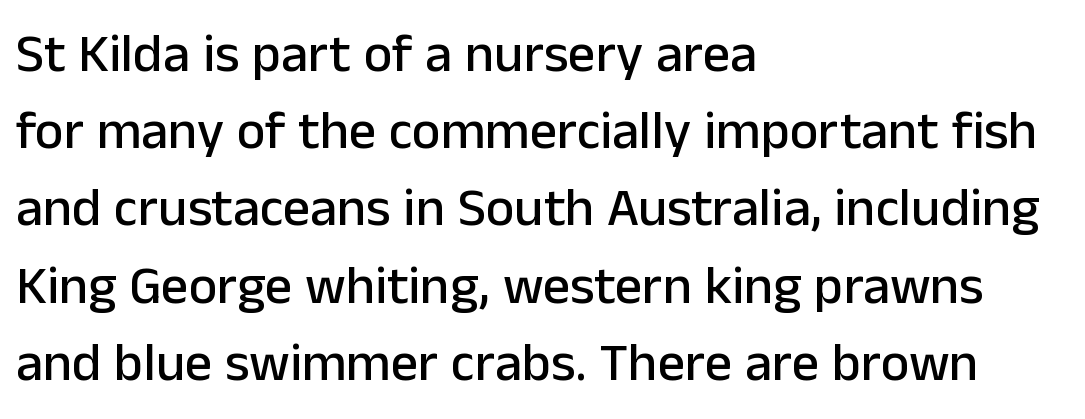
The image shows 54 px sans-serif type, upright; set left-aligned, normal line spacing (1.43x), normal letter spacing, not underlined; low stroke contrast and a medium x-height.
